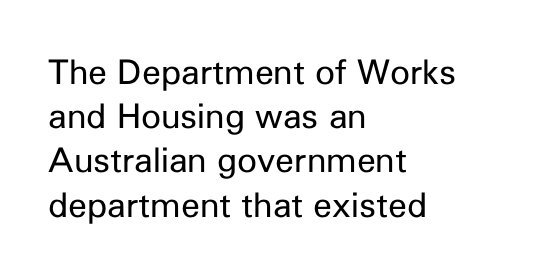
{"serif": "no", "italic": "no", "bold": "no", "weight": "regular", "width": "normal", "stroke_contrast": "low", "x_height": "medium", "monospaced": "no", "underline": "no", "align": "left", "line_spacing": "normal", "line_spacing_ratio": 1.3, "letter_spacing": "normal", "letter_spacing_em": 0.0, "glyph_px": 34}
